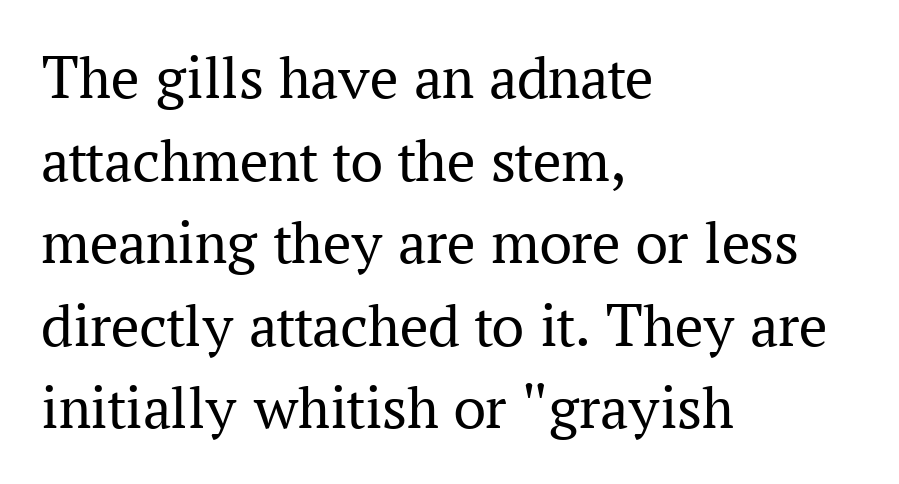
This sample is left-justified, so line endings fall wherever the words run out. Only glyphs here, with clear space below each row. Stroke thickness stays within the range of a standard reading face or lighter. Inter-character spacing is left at the font's built-in metrics.
